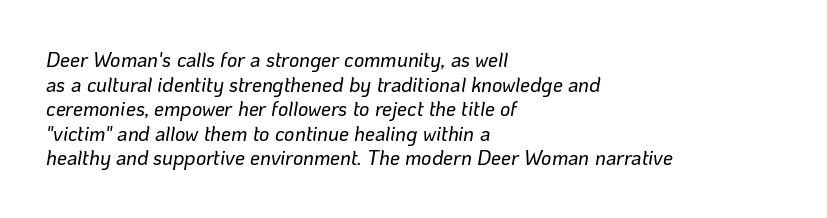
{"italic": "yes", "lean": "right", "slant_degrees": 10, "underline": "no", "align": "left", "line_spacing_ratio": 1.23, "letter_spacing": "normal", "letter_spacing_em": 0.0, "glyph_px": 20}
